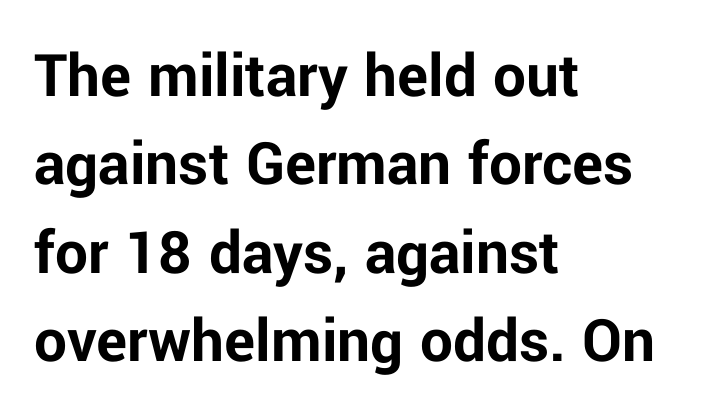
The image shows 65 px bold sans-serif type, upright; set left-aligned, normal line spacing (1.36x), normal letter spacing, not underlined; low stroke contrast and a medium x-height.
